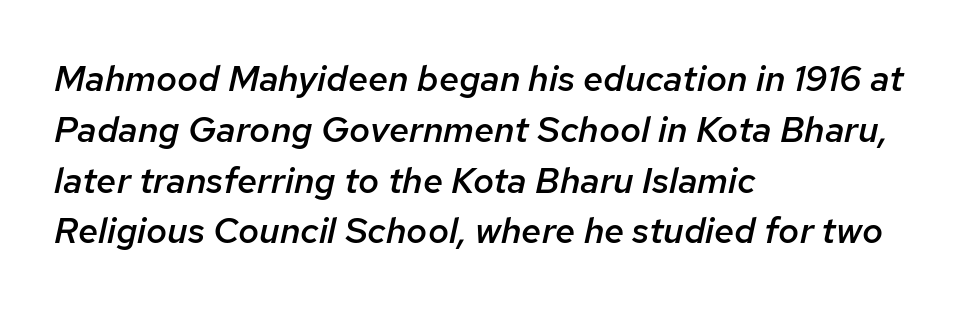
Spacing verdict: proportional, widths tailored to each character. Regular leading. Words appear dense and cohesive because spacing is normal. The specimen reads as italic at a glance.
